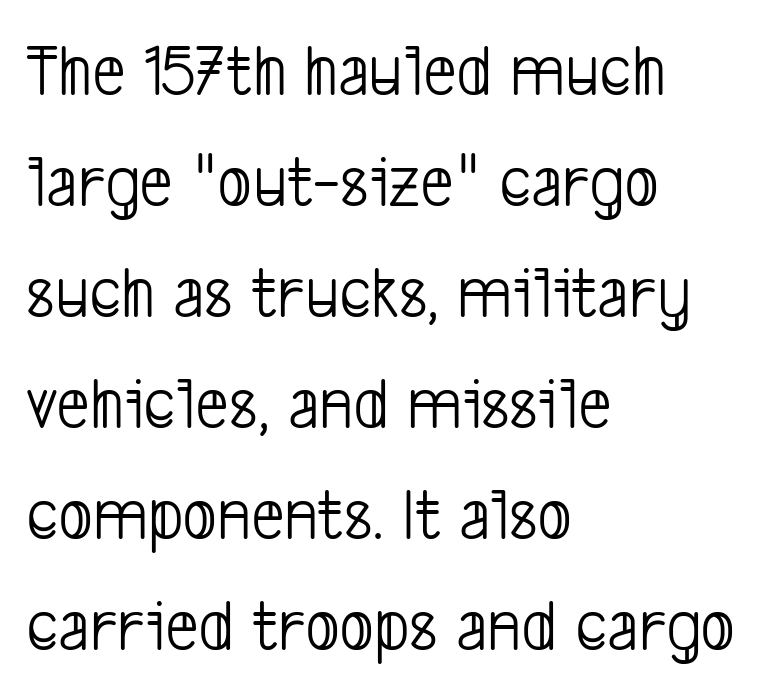
The image shows 74 px light, condensed sans-serif type; set left-aligned, normal line spacing (1.5x), normal letter spacing, not underlined; low stroke contrast and a medium x-height.
